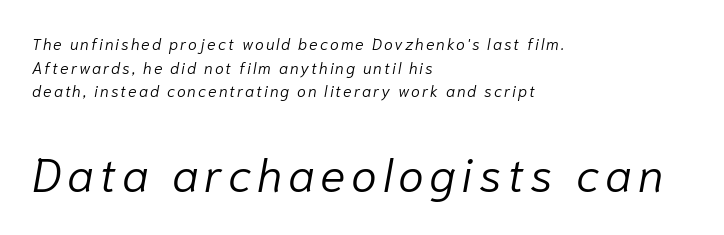
You could not count columns in this text — the font is proportionally spaced. These lines sit exactly where default settings would place them. Teacher's note: observe the even left margin — that is flush-left alignment. Caption: upper text group reduced, lower text group enlarged. In terms of posture, this sample is oblique.
